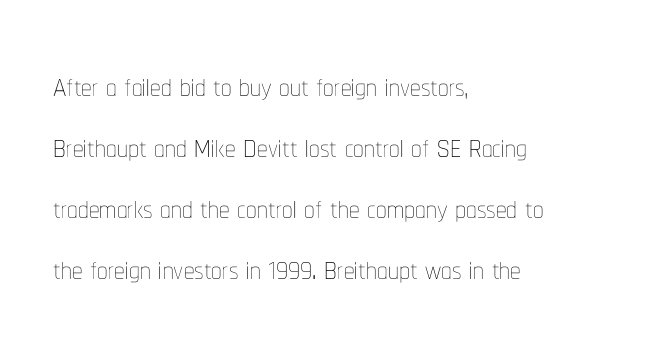
The image shows 42 px thin, condensed type, upright; set left-aligned, normal line spacing (1.45x), normal letter spacing, not underlined; low stroke contrast and a medium x-height.
